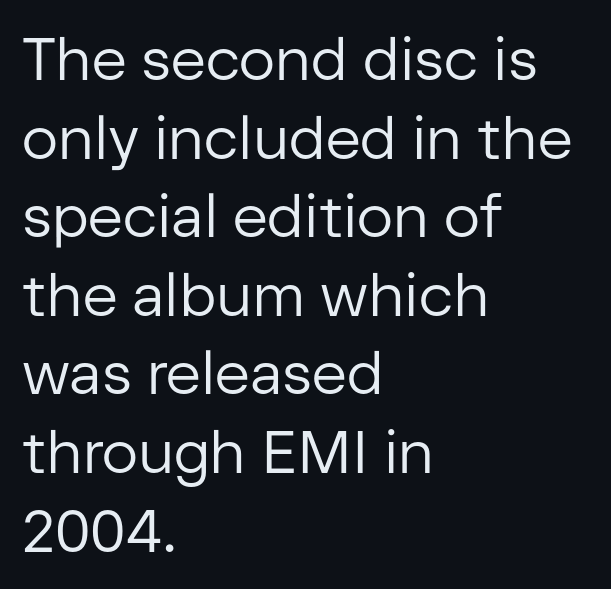
Q: Is the text bold? A: No.
Q: Is the text italic (slanted)? A: No, it is upright.
Q: Is the typeface a serif or a sans-serif typeface? A: Sans-serif.
Q: Is the text underlined? A: No.
Q: How is the paragraph aligned? A: Left-aligned.
Q: Is the spacing between letters normal or unusually wide? A: Normal.
Q: Is the spacing between lines tight, normal or loose? A: Normal.
Q: Width (condensed, normal, or wide)? A: Normal.
Q: Stroke contrast? A: Low.
Q: x-height? A: Medium.
Q: Monospaced? A: No.
